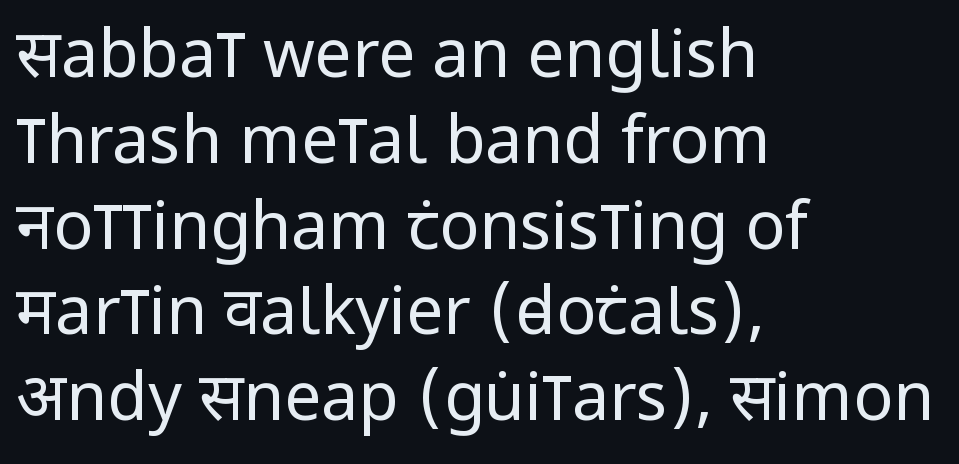
{"serif": "no", "italic": "no", "bold": "no", "weight": "regular", "width": "condensed", "stroke_contrast": "low", "x_height": "large", "monospaced": "no", "underline": "no", "align": "left", "line_spacing": "normal", "line_spacing_ratio": 1.3, "letter_spacing": "normal", "letter_spacing_em": 0.0, "glyph_px": 66}
